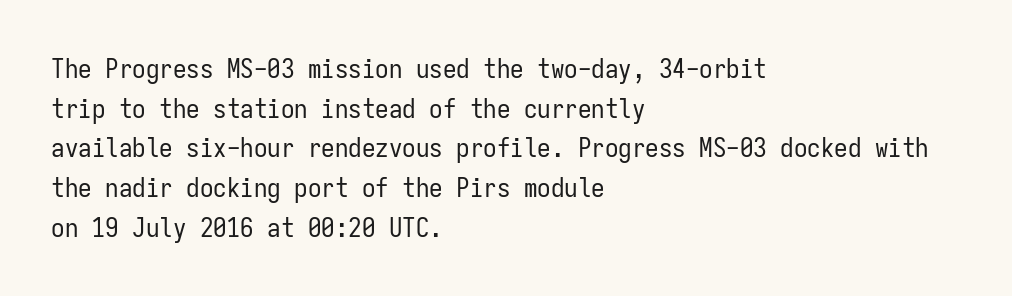
{"italic": "no", "bold": "no", "underline": "no", "align": "left", "line_spacing": "normal", "line_spacing_ratio": 1.47, "letter_spacing": "normal", "letter_spacing_em": 0.0, "glyph_px": 27}
